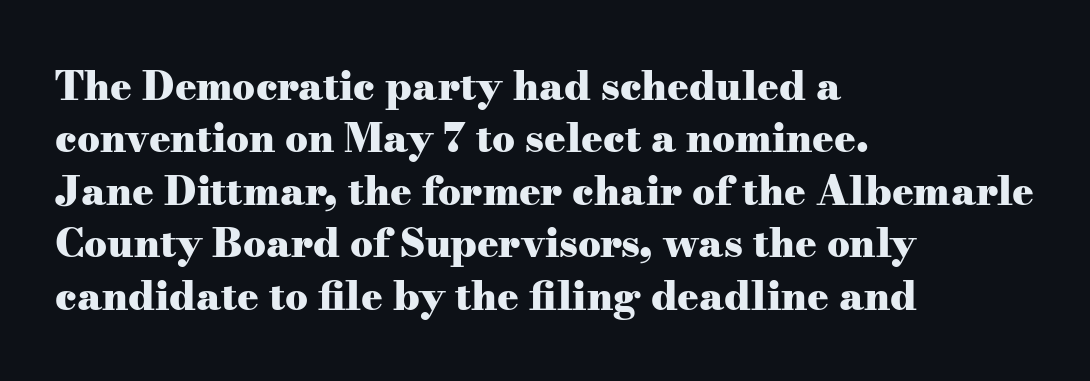
Typesetter's note: full bold, strokes at maximum text heaviness. Varying glyph widths throughout — classic text-font behaviour. You could call the tracking neutral — neither tight nor loose. Is there any slant? The stems are plumb. Each new line begins a customary step beneath the previous one.
